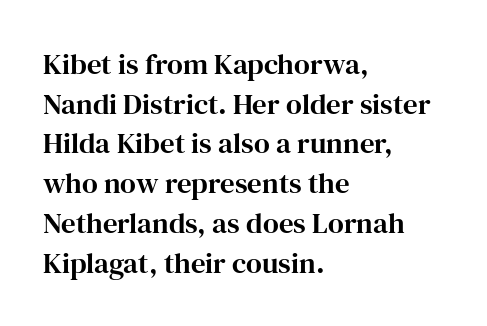
Look at the tracking — it's just the regular setting, nothing added. Tall strokes in this sample are plumb rather than angled. The characters display serif detailing at their extremities. Vertical spacing — default. These lines are rendered in a variable-pitch font.
